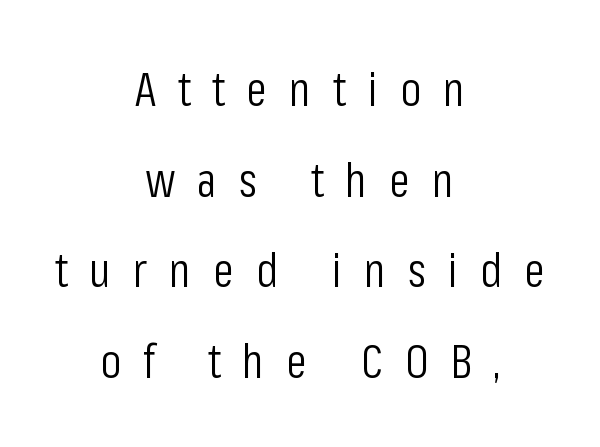
This reads as an unemphasized weight, regular at the heaviest. Words float on clear page, feet unadorned. Is this a fixed-width face? No — the glyphs have proportional, varying widths. Typographically, this falls in the sans-serif category. Is the block centered? Yes — each line is placed symmetrically about the middle. Characters remain perfectly vertical along every line.
